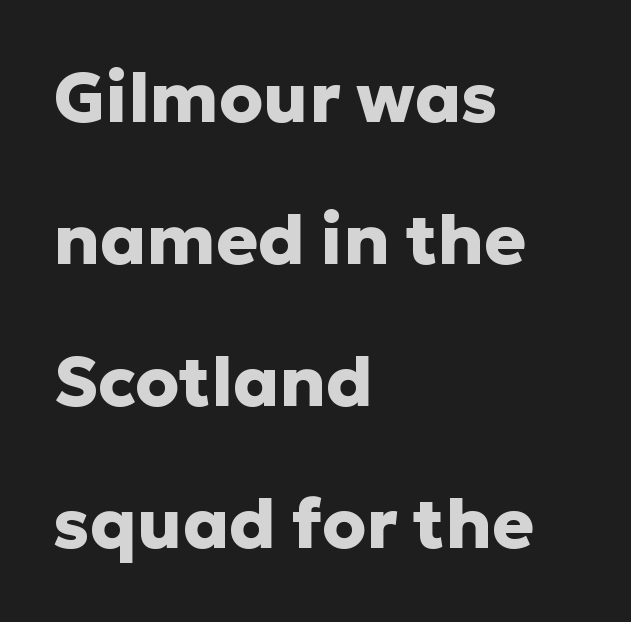
{"serif": "no", "italic": "no", "bold": "yes", "weight": "heavy", "width": "normal", "stroke_contrast": "low", "x_height": "medium", "monospaced": "no", "underline": "no", "align": "left", "line_spacing": "loose", "line_spacing_ratio": 2.03, "letter_spacing": "normal", "letter_spacing_em": 0.0, "glyph_px": 70}
